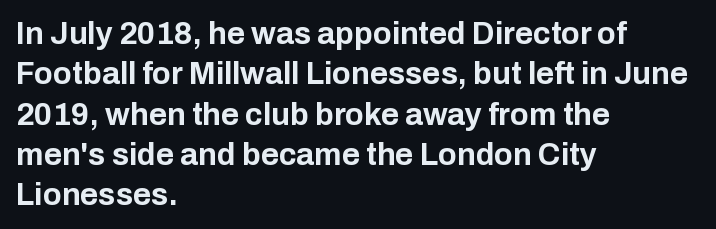
{"serif": "no", "italic": "no", "bold": "yes", "weight": "bold", "width": "normal", "stroke_contrast": "low", "x_height": "medium", "monospaced": "no", "underline": "no", "align": "left", "line_spacing": "normal", "line_spacing_ratio": 1.3, "letter_spacing": "normal", "letter_spacing_em": 0.0, "glyph_px": 31}
